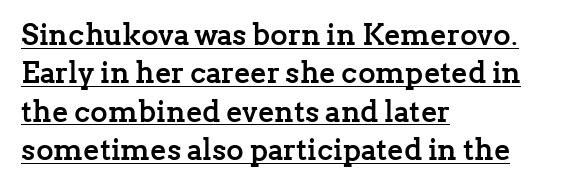
The image shows 30 px semibold serif type, upright; set left-aligned, normal line spacing (1.28x), normal letter spacing, underlined; low stroke contrast and a medium x-height.
